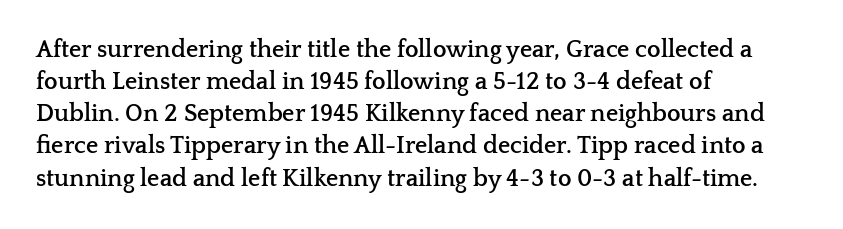
Heavy-handed strokes throughout: this text is bold. Ordinary non-slanted type is in use. The text block is weighted toward the left margin, trailing off unevenly rightward. Students, observe: this is what conventionally led text looks like. Students, note that the glyphs here touch the page at normal intervals. The words here are not underlined.
